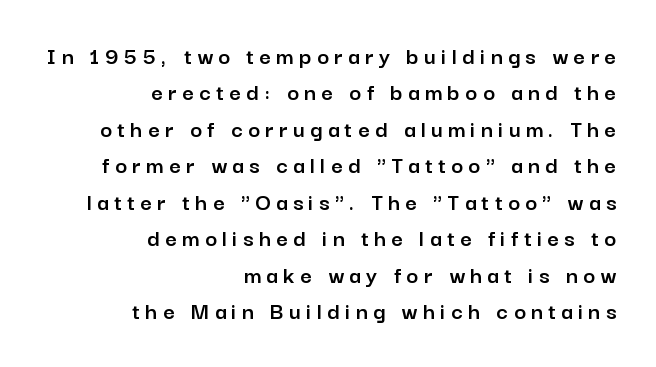
{"italic": "no", "underline": "no", "align": "right", "line_spacing": "normal", "line_spacing_ratio": 1.46, "letter_spacing": "wide", "letter_spacing_em": 0.22, "glyph_px": 25}
